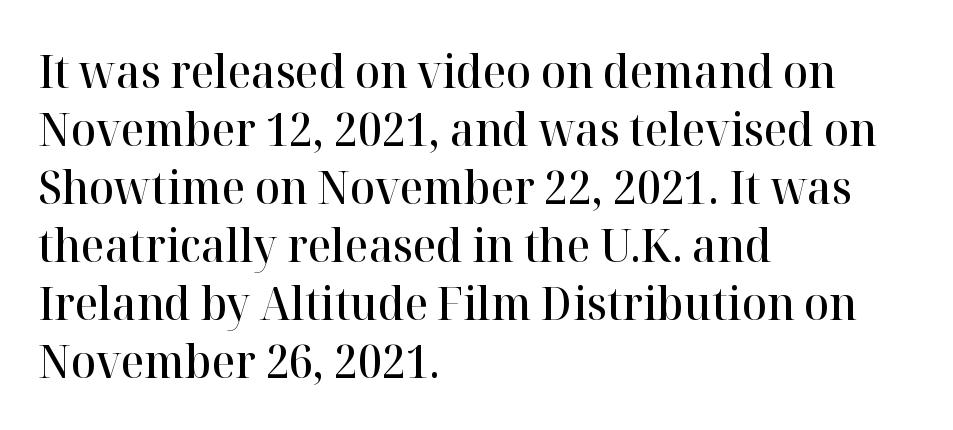
The image shows 46 px semibold serif type, upright; set left-aligned, normal line spacing (1.26x), normal letter spacing, not underlined; high stroke contrast and a medium x-height.
